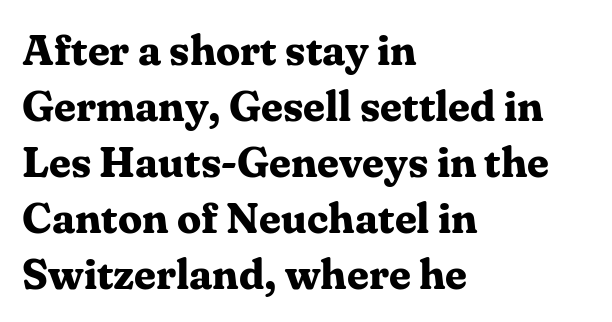
The image shows 43 px bold serif type, upright; set left-aligned, normal line spacing (1.3x), normal letter spacing, not underlined; medium stroke contrast and a medium x-height.
